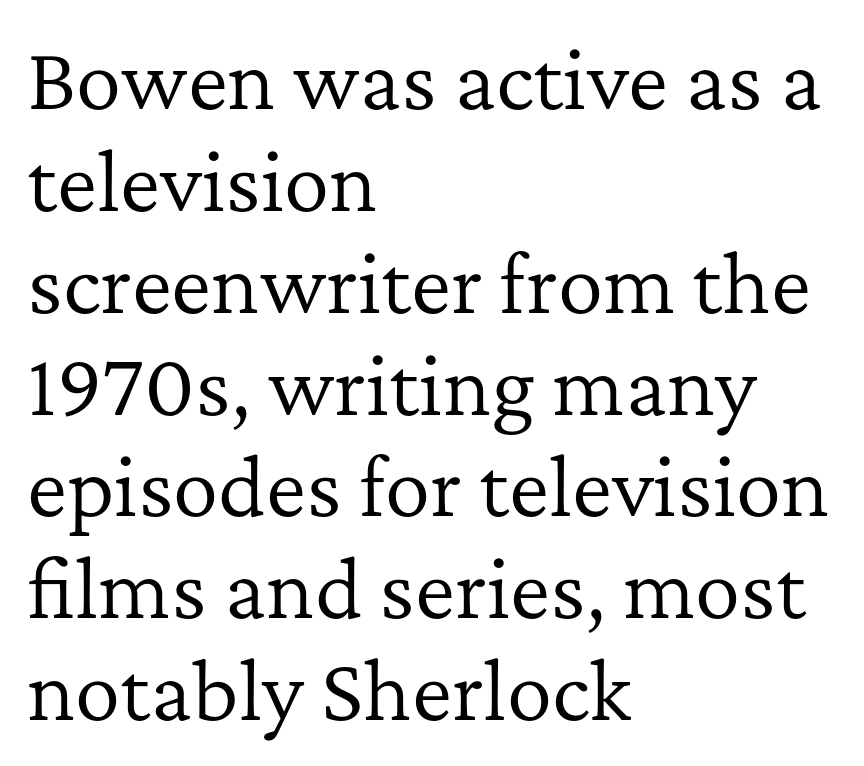
{"serif": "yes", "italic": "no", "bold": "no", "weight": "regular", "width": "normal", "stroke_contrast": "low", "x_height": "medium", "monospaced": "no", "underline": "no", "align": "left", "line_spacing": "normal", "line_spacing_ratio": 1.34, "letter_spacing": "normal", "letter_spacing_em": 0.0, "glyph_px": 76}
